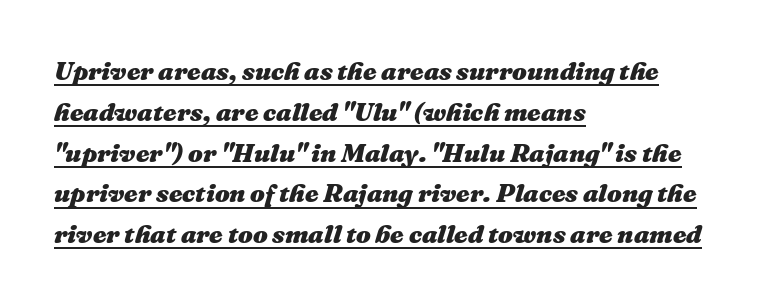
Q: Is the text bold? A: Yes.
Q: Is the text italic (slanted)? A: Yes, it leans right by about 16 degrees.
Q: Is the text underlined? A: Yes.
Q: How is the paragraph aligned? A: Left-aligned.
Q: Is the spacing between letters normal or unusually wide? A: Normal.
Q: Is the spacing between lines tight, normal or loose? A: Normal.
